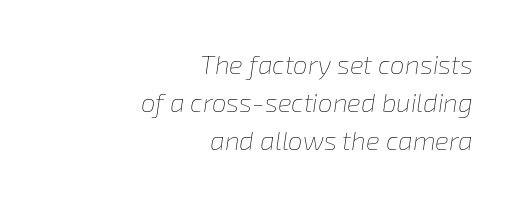
{"italic": "yes", "lean": "right", "slant_degrees": 8, "bold": "no", "underline": "no", "align": "right", "line_spacing": "normal", "line_spacing_ratio": 1.46, "letter_spacing": "normal", "letter_spacing_em": 0.0, "glyph_px": 26}
